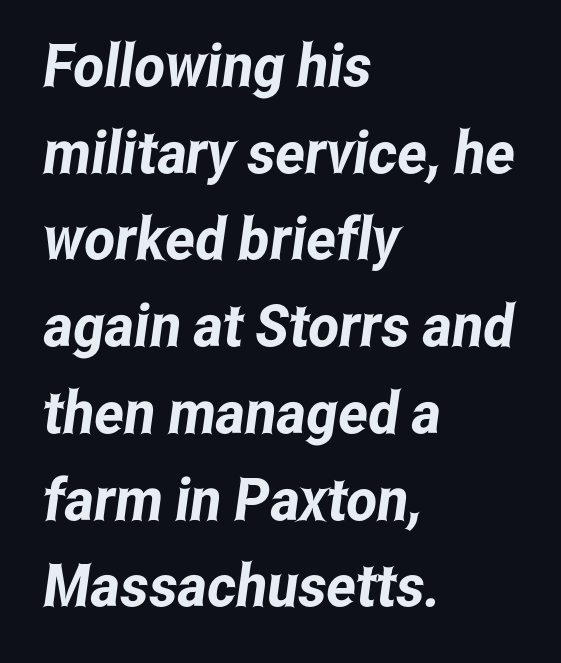
Q: Is the typeface a serif or a sans-serif typeface? A: Sans-serif.
Q: Is the text underlined? A: No.
Q: How is the paragraph aligned? A: Left-aligned.
Q: Is the spacing between letters normal or unusually wide? A: Normal.
Q: Is the spacing between lines tight, normal or loose? A: Normal.
Q: Width (condensed, normal, or wide)? A: Condensed.
Q: Stroke contrast? A: Low.
Q: x-height? A: Medium.
Q: Monospaced? A: No.
